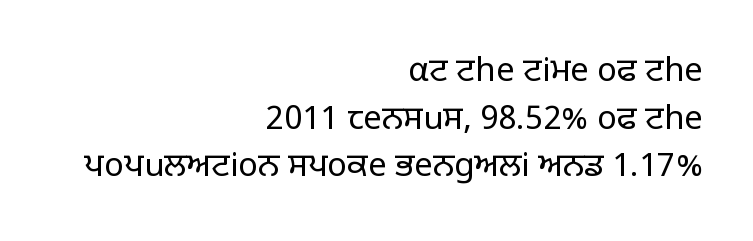
{"serif": "no", "italic": "no", "bold": "no", "weight": "light", "width": "normal", "stroke_contrast": "low", "x_height": "large", "monospaced": "no", "underline": "no", "align": "right", "line_spacing": "normal", "line_spacing_ratio": 1.44, "letter_spacing": "normal", "letter_spacing_em": 0.0, "glyph_px": 33}
